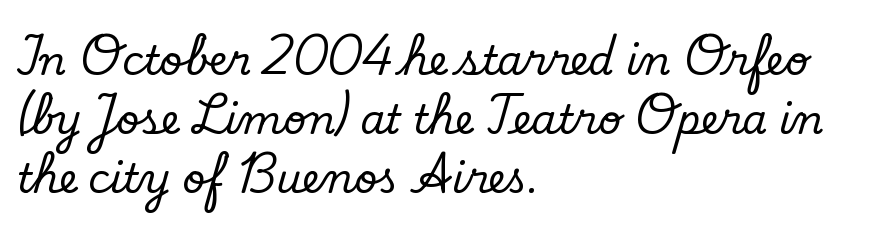
{"serif": "yes", "width": "normal", "stroke_contrast": "low", "x_height": "small", "monospaced": "no", "underline": "no", "align": "left", "line_spacing": "normal", "line_spacing_ratio": 1.48, "letter_spacing": "normal", "letter_spacing_em": 0.0, "glyph_px": 40}
